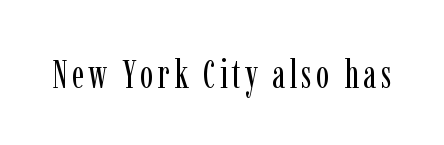
Q: Is the text bold? A: No.
Q: Is the text italic (slanted)? A: No, it is upright.
Q: Is the typeface a serif or a sans-serif typeface? A: Serif.
Q: Is the text underlined? A: No.
Q: Width (condensed, normal, or wide)? A: Condensed.
Q: Stroke contrast? A: Low.
Q: x-height? A: Medium.
Q: Monospaced? A: No.
